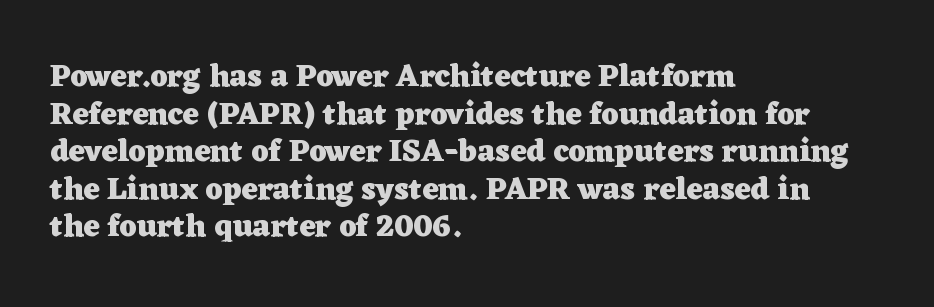
Q: Is the text bold? A: Yes.
Q: Is the text italic (slanted)? A: No, it is upright.
Q: Is the typeface a serif or a sans-serif typeface? A: Serif.
Q: Is the text underlined? A: No.
Q: How is the paragraph aligned? A: Left-aligned.
Q: Is the spacing between letters normal or unusually wide? A: Normal.
Q: Width (condensed, normal, or wide)? A: Wide.
Q: Stroke contrast? A: Low.
Q: x-height? A: Medium.
Q: Monospaced? A: No.
